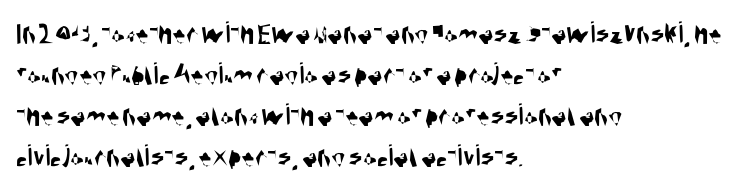
{"serif": "no", "width": "condensed", "stroke_contrast": "medium", "x_height": "large", "monospaced": "no", "underline": "no", "align": "left", "line_spacing": "normal", "line_spacing_ratio": 1.28, "letter_spacing": "normal", "letter_spacing_em": 0.0, "glyph_px": 32}
